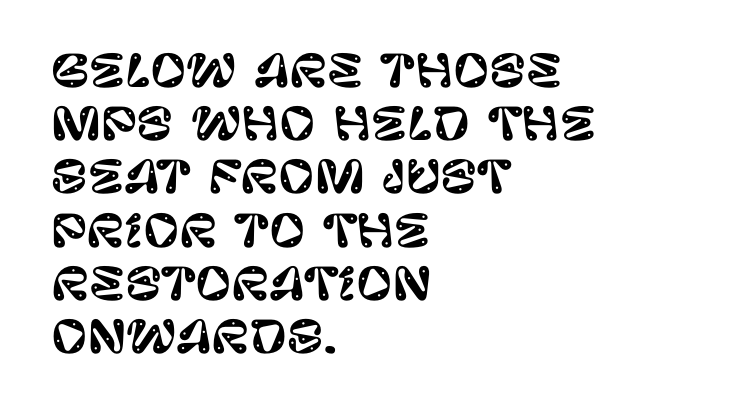
All the whitespace from short lines collects on the right. The area under the type is left untouched. The font family rendered here belongs to the sans-serif group. Spacing verdict: proportional, widths tailored to each character. There is no visible air inserted between adjacent glyphs.
